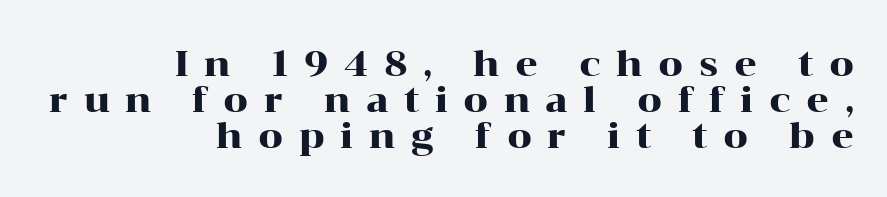
{"serif": "yes", "italic": "no", "width": "wide", "stroke_contrast": "high", "x_height": "medium", "monospaced": "no", "underline": "no", "align": "right", "line_spacing": "tight", "line_spacing_ratio": 1.03, "letter_spacing": "wide", "letter_spacing_em": 0.44, "glyph_px": 35}
